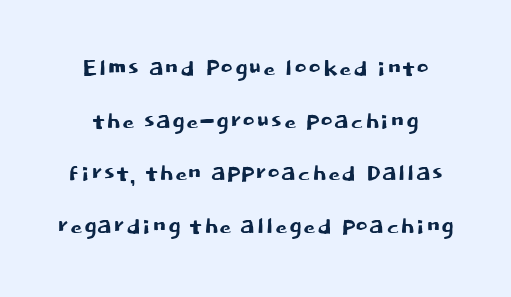
Stroke terminals: plain, sans-serif. What's the leading like? Ordinary, nothing unusual. Decoration check: the copy has no underline. Is this a fixed-width face? No — the glyphs have proportional, varying widths. Nobody touched the tracking dial on this one.
